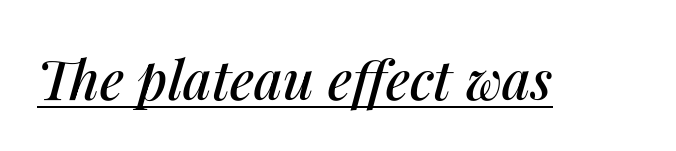
These characters rest on top of a visible drawn line. The glyphs look as if they've been sheared to an angle. Each letter keeps its own natural width here, so spacing adapts to shape. The line texture is even and compact thanks to regular tracking.
